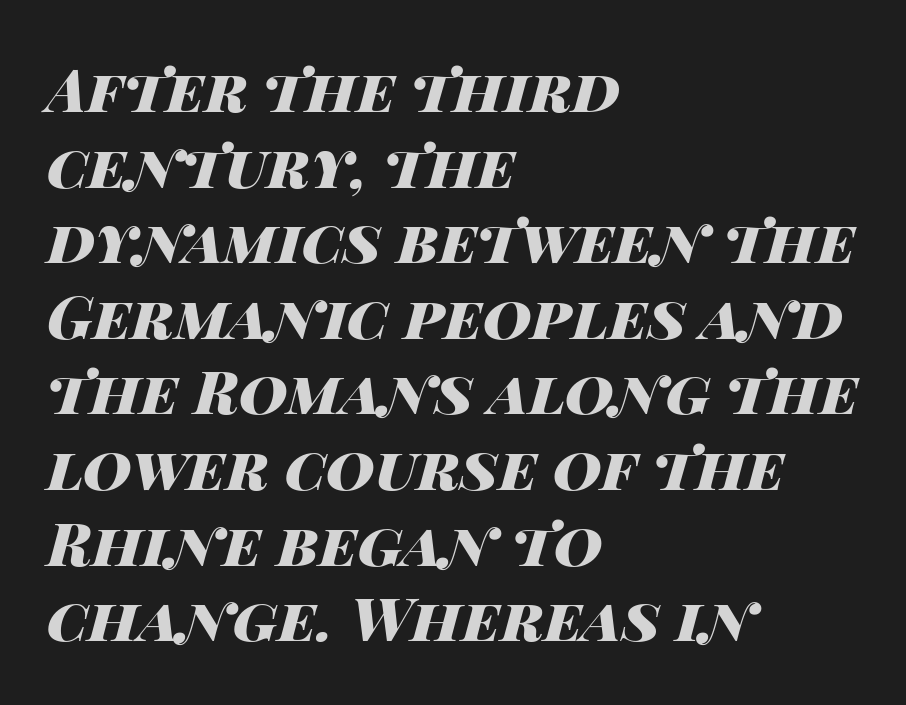
The image shows 60 px heavy, wide type, italic (leaning right); set left-aligned, normal line spacing (1.26x), normal letter spacing, not underlined; high stroke contrast and a large x-height.
